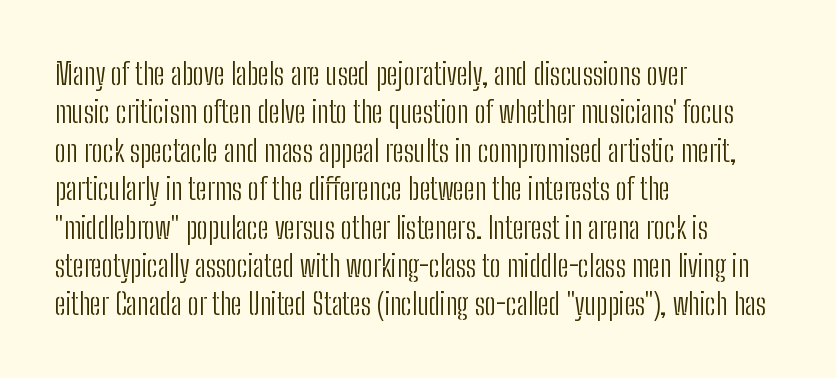
Q: Is the text bold? A: No.
Q: Is the text italic (slanted)? A: No, it is upright.
Q: Is the typeface a serif or a sans-serif typeface? A: Sans-serif.
Q: Is the text underlined? A: No.
Q: How is the paragraph aligned? A: Left-aligned.
Q: Is the spacing between letters normal or unusually wide? A: Normal.
Q: Is the spacing between lines tight, normal or loose? A: Normal.
Q: Width (condensed, normal, or wide)? A: Condensed.
Q: Stroke contrast? A: Low.
Q: x-height? A: Medium.
Q: Monospaced? A: No.
